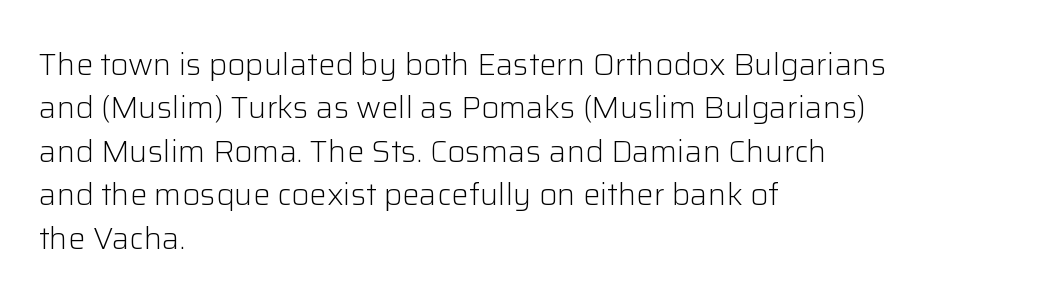
The image shows 31 px light sans-serif type, upright; set left-aligned, normal line spacing (1.4x), normal letter spacing, not underlined; low stroke contrast and a medium x-height.
